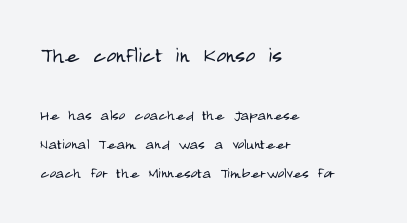
Is there any slant? The stems are plumb. Lines of text with bare space underneath. Characters follow at the spacing the type designer built in. The passage shown is not bold in any degree.
